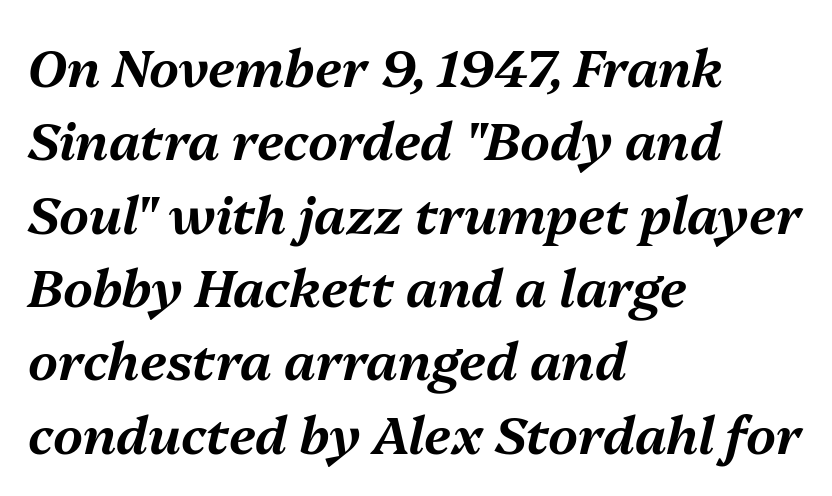
You can tell it's italic because the verticals aren't actually vertical. Is this a fixed-width face? No — the glyphs have proportional, varying widths. Reading down the column, the eye jumps a familiar distance to each next line. The paragraph has a hard left edge and a soft right edge. Here the glyphs are tracked normally, forming tight word shapes. Quick note: underline off.
